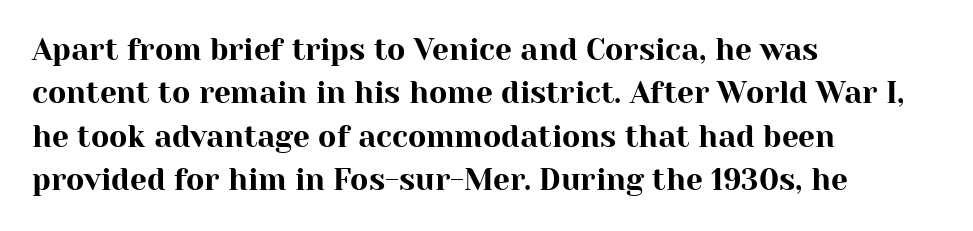
Q: Is the text italic (slanted)? A: No, it is upright.
Q: Is the typeface a serif or a sans-serif typeface? A: Serif.
Q: Is the text underlined? A: No.
Q: How is the paragraph aligned? A: Left-aligned.
Q: Is the spacing between letters normal or unusually wide? A: Normal.
Q: Is the spacing between lines tight, normal or loose? A: Normal.
Q: Width (condensed, normal, or wide)? A: Normal.
Q: Stroke contrast? A: High.
Q: x-height? A: Medium.
Q: Monospaced? A: No.
